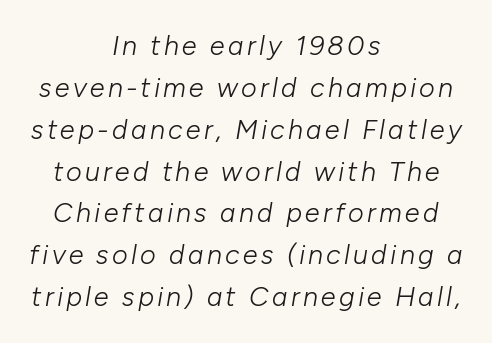
Q: Is the text bold? A: No.
Q: Is the text italic (slanted)? A: Yes, it leans right by about 10 degrees.
Q: Is the text underlined? A: No.
Q: How is the paragraph aligned? A: Centered.
Q: Is the spacing between lines tight, normal or loose? A: Normal.
